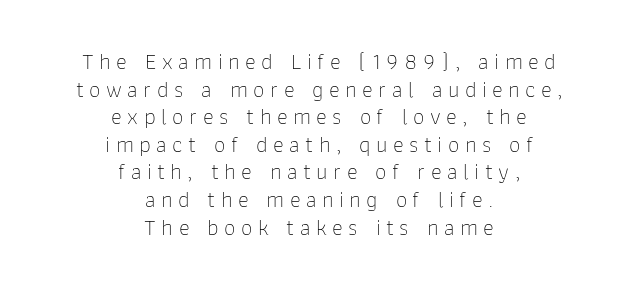
The image shows 23 px text type, upright; set centered, line spacing 1.2x, unusually wide letter spacing (+0.24 em), not underlined.
